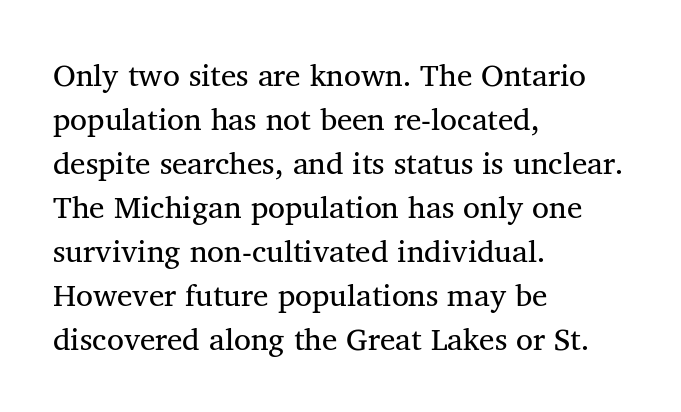
These lines are rendered in a variable-pitch font. The rendering shows small feet on the letterforms — a serif design. Which margin do the lines hug? The left one — the right edge is uneven. This sample keeps an unexceptional amount of space between lines.
